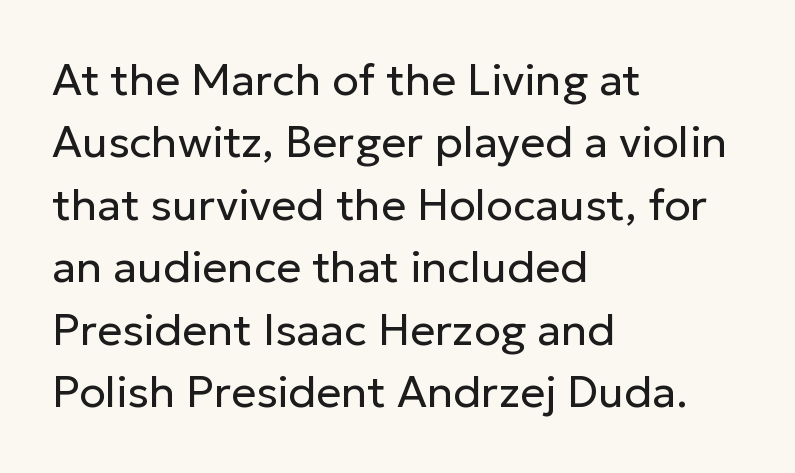
The image shows 44 px regular-weight sans-serif type, upright; set left-aligned, normal line spacing (1.42x), normal letter spacing, not underlined; low stroke contrast and a medium x-height.
